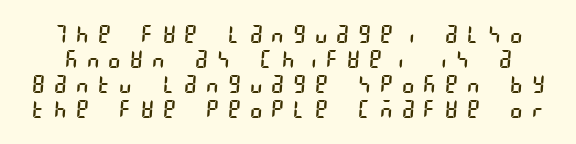
Q: Is the text bold? A: No.
Q: Is the text underlined? A: No.
Q: Is the spacing between letters normal or unusually wide? A: Unusually wide.
Q: Is the spacing between lines tight, normal or loose? A: Tight.
